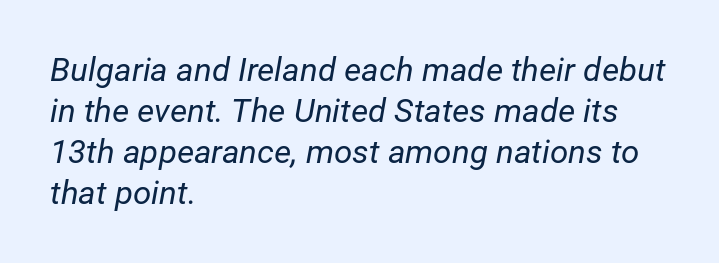
Underline: absent. The tracking reads as untouched default to a designer's eye. A typesetter would call this proportional, since set widths differ per character. Which margin do the lines hug? The left one — the right edge is uneven. The face looks like a standard text weight, possibly lighter.
